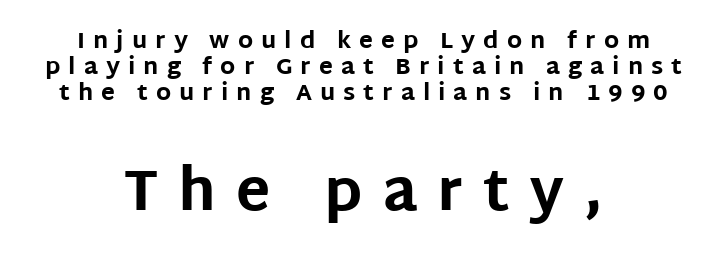
The image shows 57 px bold sans-serif type, upright; set centered, tight line spacing (1.12x), unusually wide letter spacing (+0.35 em), not underlined; the second (bottom) block is 2.48x larger; low stroke contrast and a large x-height.
